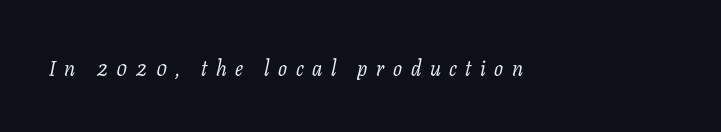
Q: Is the text bold? A: No.
Q: Is the text italic (slanted)? A: Yes, it leans right by about 11 degrees.
Q: Is the text underlined? A: No.
Q: Is the spacing between letters normal or unusually wide? A: Unusually wide.
